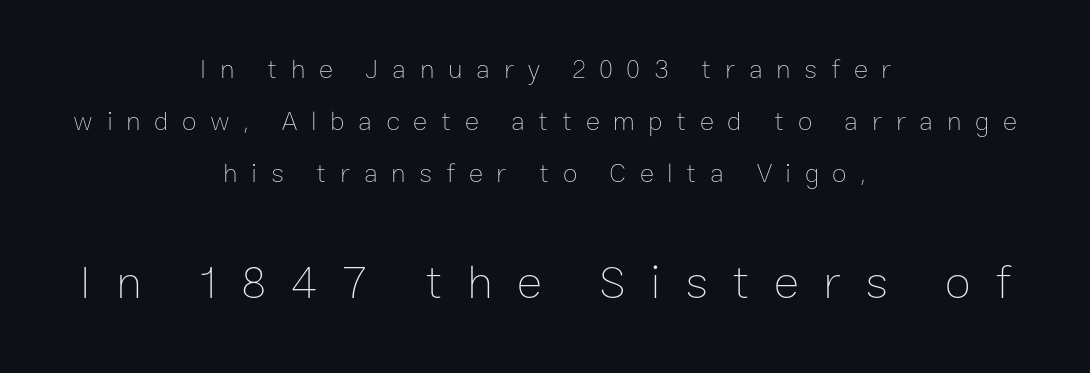
{"italic": "no", "bold": "no", "weight": "thin", "width": "normal", "stroke_contrast": "low", "x_height": "medium", "monospaced": "no", "underline": "no", "align": "center", "line_spacing": "loose", "line_spacing_ratio": 1.93, "letter_spacing": "wide", "letter_spacing_em": 0.5, "larger_block": "second", "size_ratio": 1.78, "glyph_px": 48}
